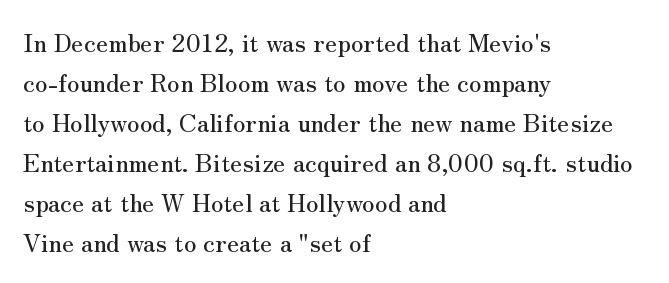
The lines are quadded left. Italic? Not at all — the glyphs are vertical. Interline gaps are of average width in this sample. Each row of text sits above clean, open space. These lines keep a tight, regular rhythm from letter to letter.
